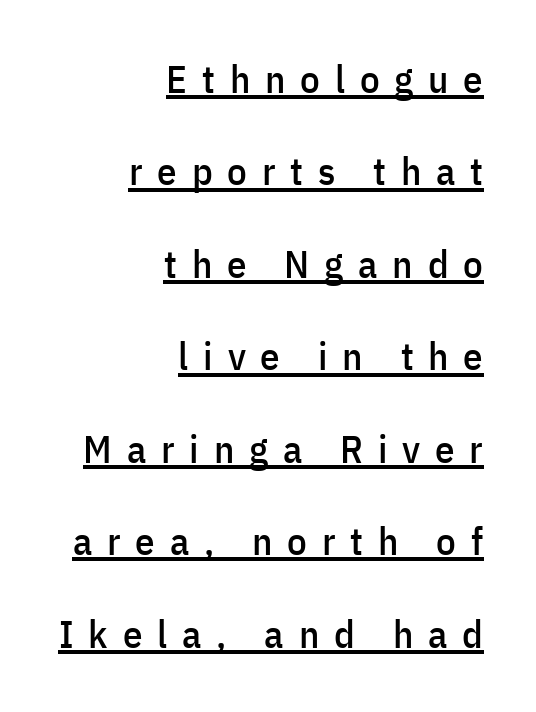
{"serif": "no", "italic": "no", "width": "condensed", "stroke_contrast": "low", "x_height": "medium", "monospaced": "no", "underline": "yes", "align": "right", "line_spacing": "loose", "line_spacing_ratio": 2.37, "letter_spacing": "wide", "letter_spacing_em": 0.38, "glyph_px": 39}
